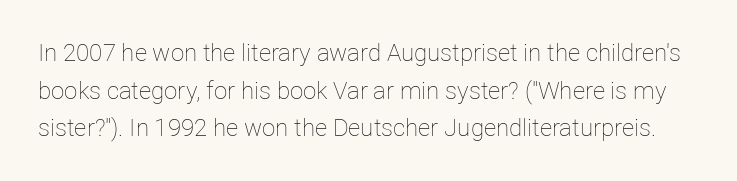
{"italic": "no", "bold": "no", "underline": "no", "line_spacing": "normal", "line_spacing_ratio": 1.57, "letter_spacing": "normal", "letter_spacing_em": 0.0, "glyph_px": 24}
